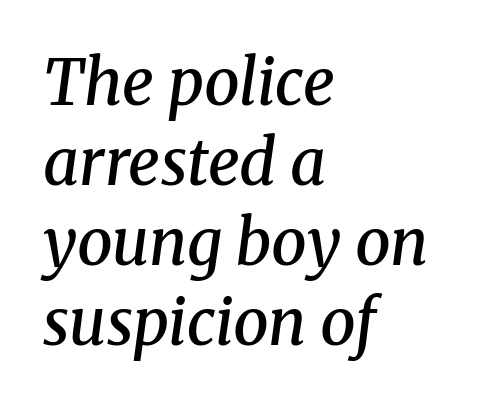
Q: Is the text bold? A: Semi-bold.
Q: Is the text italic (slanted)? A: Yes, it leans right by about 8 degrees.
Q: Is the typeface a serif or a sans-serif typeface? A: Serif.
Q: Is the text underlined? A: No.
Q: How is the paragraph aligned? A: Left-aligned.
Q: Is the spacing between letters normal or unusually wide? A: Normal.
Q: Is the spacing between lines tight, normal or loose? A: Normal.
Q: Width (condensed, normal, or wide)? A: Normal.
Q: Stroke contrast? A: Medium.
Q: x-height? A: Medium.
Q: Monospaced? A: No.
